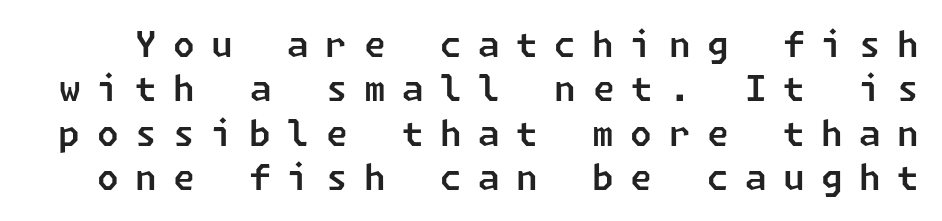
The image shows 35 px sans-serif type; set normal line spacing (1.27x), unusually wide letter spacing (+0.47 em), not underlined; low stroke contrast and a medium x-height.
